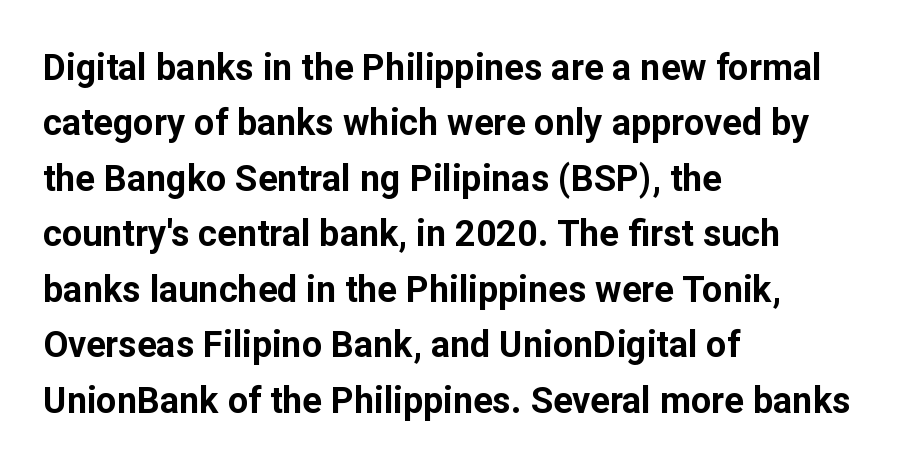
The image shows 36 px bold sans-serif type, upright; set left-aligned, normal line spacing (1.54x), normal letter spacing, not underlined; low stroke contrast and a medium x-height.
